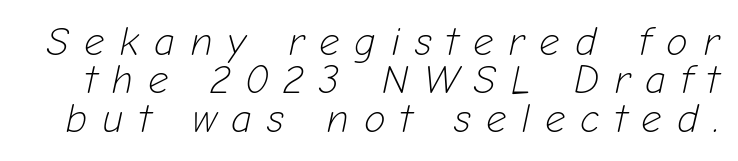
Q: Is the text bold? A: No.
Q: Is the text italic (slanted)? A: Yes, it leans right by about 12 degrees.
Q: Is the text underlined? A: No.
Q: Is the spacing between letters normal or unusually wide? A: Unusually wide.
Q: Is the spacing between lines tight, normal or loose? A: Tight.
Q: Width (condensed, normal, or wide)? A: Normal.
Q: Stroke contrast? A: Low.
Q: x-height? A: Medium.
Q: Monospaced? A: No.
